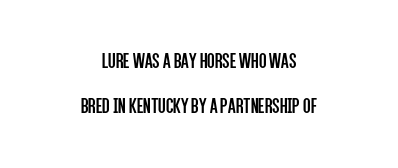
The image shows 22 px text type, upright; set centered, loose line spacing (2.06x), normal letter spacing, not underlined.
